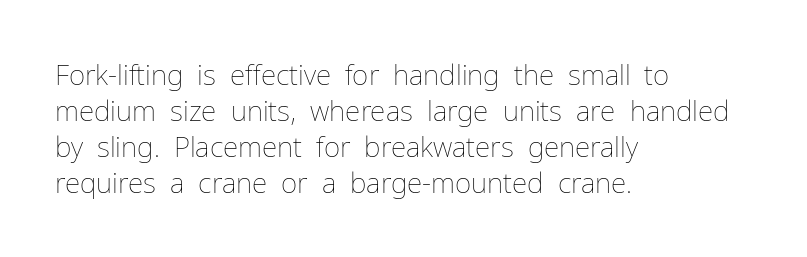
Bare-footed words on every line. Italic? Not at all — the glyphs are vertical. Short and long lines alike share a common starting point at left. Ink coverage per letter is moderate at most.
